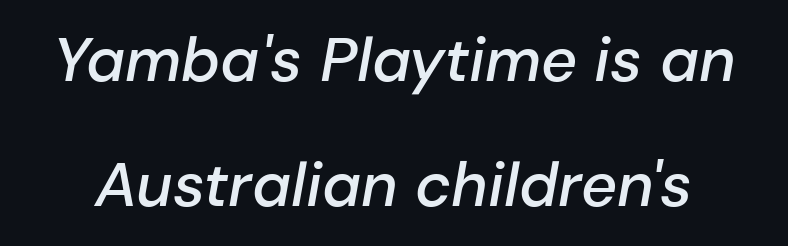
The image shows 62 px semibold type, italic (leaning right); set loose line spacing (2.02x), normal letter spacing, not underlined; low stroke contrast and a medium x-height.
